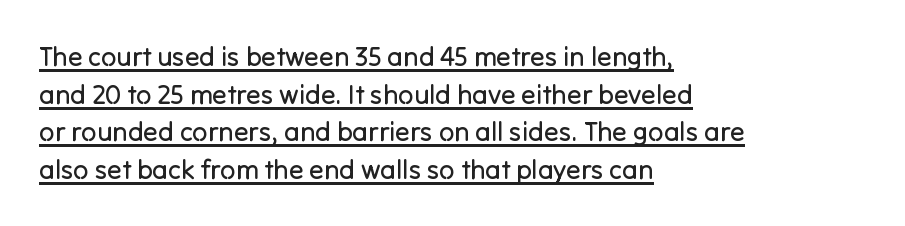
The image shows 27 px text type, upright; set left-aligned, normal line spacing (1.39x), normal letter spacing, underlined.
